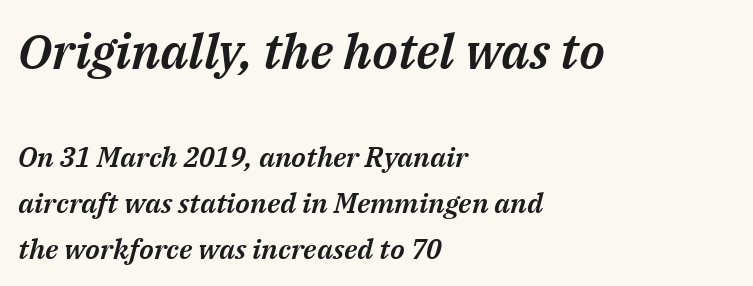
{"italic": "yes", "lean": "right", "slant_degrees": 14, "width": "normal", "stroke_contrast": "medium", "x_height": "medium", "monospaced": "no", "underline": "no", "align": "left", "line_spacing": "normal", "line_spacing_ratio": 1.65, "letter_spacing": "normal", "letter_spacing_em": 0.0, "larger_block": "first", "size_ratio": 1.75, "glyph_px": 49}
